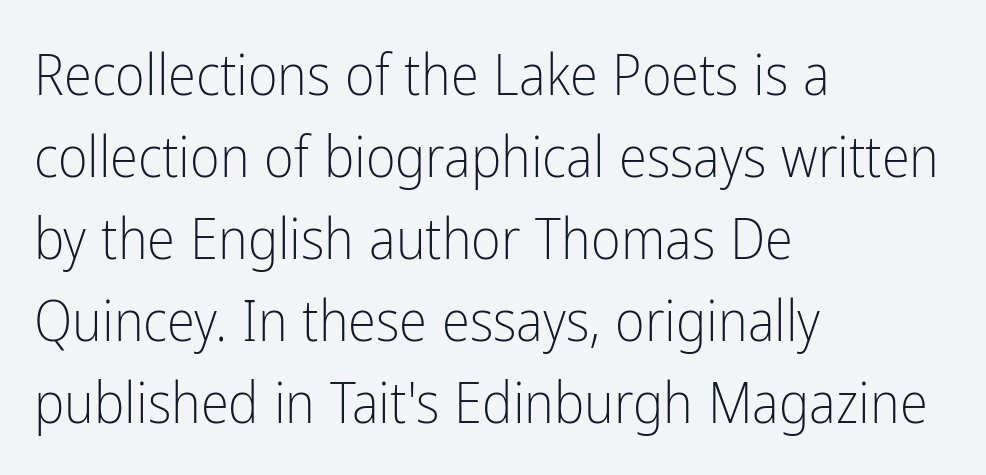
{"serif": "no", "italic": "no", "bold": "no", "weight": "light", "width": "condensed", "stroke_contrast": "low", "x_height": "medium", "monospaced": "no", "underline": "no", "align": "left", "line_spacing": "normal", "line_spacing_ratio": 1.44, "letter_spacing": "normal", "letter_spacing_em": 0.0, "glyph_px": 57}
